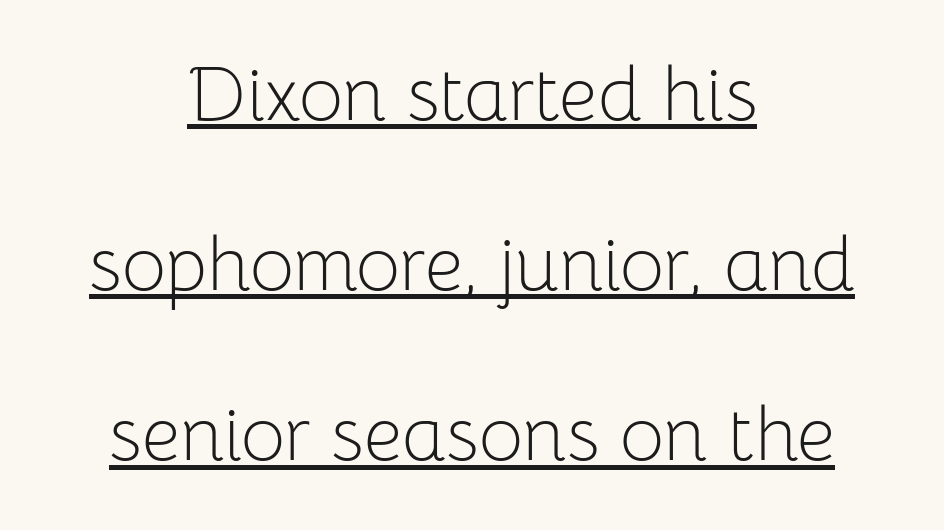
Q: Is the text bold? A: No.
Q: Is the text italic (slanted)? A: No, it is upright.
Q: Is the typeface a serif or a sans-serif typeface? A: Sans-serif.
Q: Is the text underlined? A: Yes.
Q: How is the paragraph aligned? A: Centered.
Q: Is the spacing between letters normal or unusually wide? A: Normal.
Q: Is the spacing between lines tight, normal or loose? A: Loose.
Q: Width (condensed, normal, or wide)? A: Normal.
Q: Stroke contrast? A: Low.
Q: x-height? A: Medium.
Q: Monospaced? A: No.
